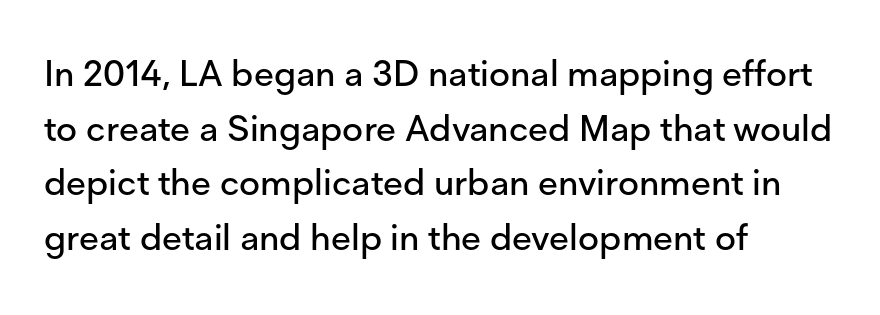
Which margin do the lines hug? The left one — the right edge is uneven. Observe the ordinary spacing: letters are neighbours, not strangers. Each new line begins a customary step beneath the previous one. Just letters on the line, the space beneath them empty. Do the characters align in a grid? No, the font is proportional. The face used here is a sans, in the tradition of grotesques and geometrics.
